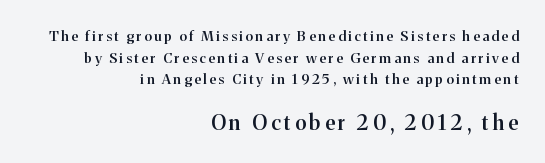
Regarding leading, the lines here are spaced in the standard way. Short and long lines alike share a common ending point at right. Every character sits straight up, as roman type does. Heft: intermediate — a semibold. Two sizes are in play, and the larger belongs to the second block. Underlining? Definitely not there.
